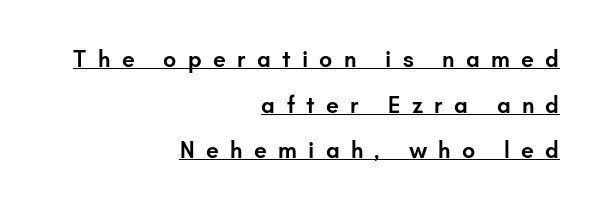
What decoration does the sample have? An underline. Reading down the column, the eye jumps a long way to each next line. The letters are semibold — heavier than regular but short of a full bold. Rendered with straight, roman letterforms. Words appear elongated and porous because spacing is wide. Casual observation: everything's shoved over to the right.
